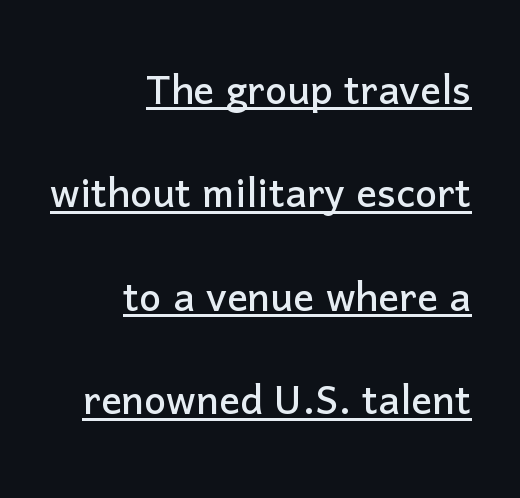
Q: Is the text italic (slanted)? A: No, it is upright.
Q: Is the typeface a serif or a sans-serif typeface? A: Sans-serif.
Q: Is the text underlined? A: Yes.
Q: How is the paragraph aligned? A: Right-aligned.
Q: Is the spacing between letters normal or unusually wide? A: Normal.
Q: Is the spacing between lines tight, normal or loose? A: Loose.
Q: Width (condensed, normal, or wide)? A: Normal.
Q: Stroke contrast? A: Low.
Q: x-height? A: Medium.
Q: Monospaced? A: No.
